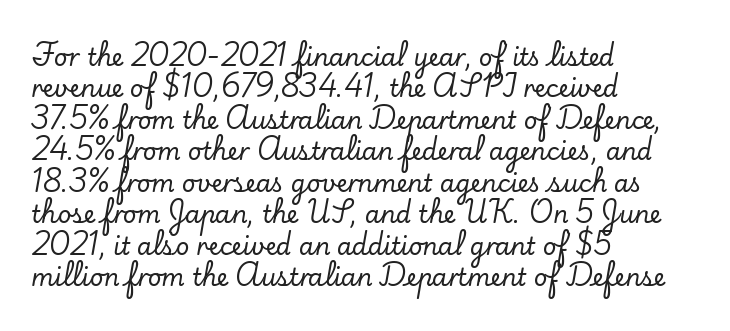
{"underline": "no", "align": "left", "line_spacing": "normal", "line_spacing_ratio": 1.31, "letter_spacing": "normal", "letter_spacing_em": 0.0, "glyph_px": 24}
